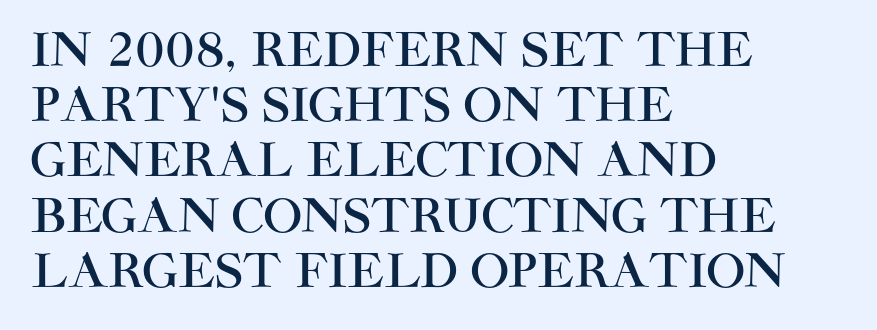
Q: Is the text italic (slanted)? A: No, it is upright.
Q: Is the typeface a serif or a sans-serif typeface? A: Sans-serif.
Q: Is the text underlined? A: No.
Q: How is the paragraph aligned? A: Left-aligned.
Q: Is the spacing between letters normal or unusually wide? A: Normal.
Q: Width (condensed, normal, or wide)? A: Normal.
Q: Stroke contrast? A: High.
Q: x-height? A: Large.
Q: Monospaced? A: No.
